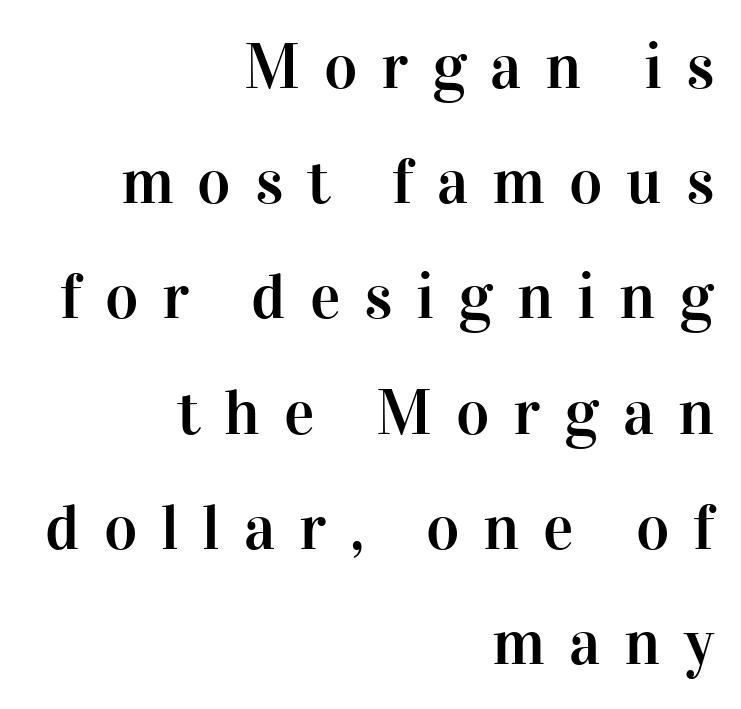
Q: Is the text italic (slanted)? A: No, it is upright.
Q: Is the typeface a serif or a sans-serif typeface? A: Serif.
Q: Is the text underlined? A: No.
Q: How is the paragraph aligned? A: Right-aligned.
Q: Is the spacing between letters normal or unusually wide? A: Unusually wide.
Q: Width (condensed, normal, or wide)? A: Normal.
Q: Stroke contrast? A: High.
Q: x-height? A: Medium.
Q: Monospaced? A: No.
